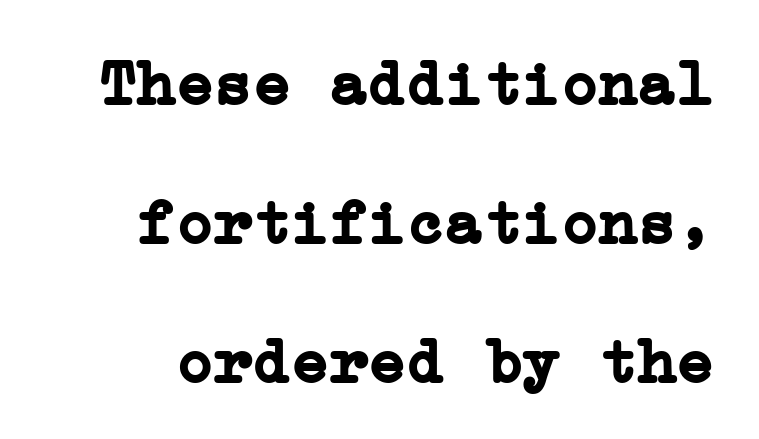
The sample has been set heavy, in full bold. You could fit nearly another row in the gap between these rows. How are the letters spaced? Ordinarily, with no added tracking. Rendered with straight, roman letterforms.
